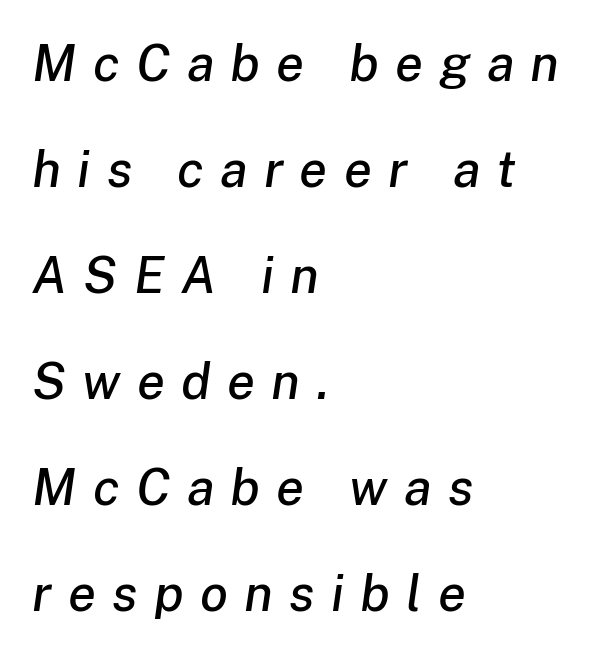
You could not count columns in this text — the font is proportionally spaced. Descenders hang freely into open space. The vertical gap from one line to the next is large. Notice how the passage keeps a crisp vertical edge on the left only. The whole block is typeset with a tilt.
